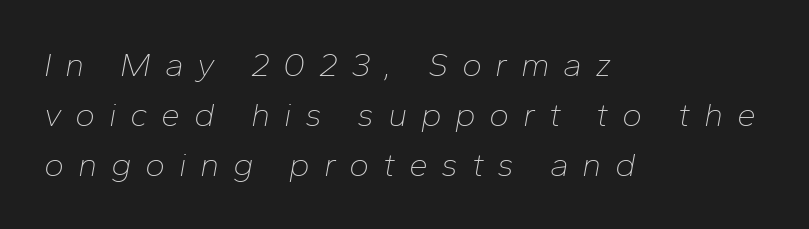
{"italic": "yes", "lean": "right", "slant_degrees": 10, "bold": "no", "weight": "thin", "width": "normal", "stroke_contrast": "low", "x_height": "medium", "monospaced": "no", "underline": "no", "align": "left", "line_spacing": "normal", "line_spacing_ratio": 1.47, "letter_spacing": "wide", "letter_spacing_em": 0.4, "glyph_px": 34}
